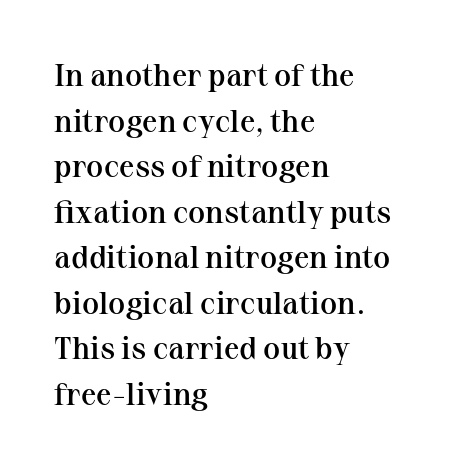
The foot of each line stays bare and open. Inter-character spacing is left at the font's built-in metrics. Italic: no, the glyphs are upright roman. Examine the stroke ends and you'll spot serifs. The face used here is a semibold: visibly heavier than regular, lighter than bold. A typesetter would call this leading conventional body-copy spacing.
